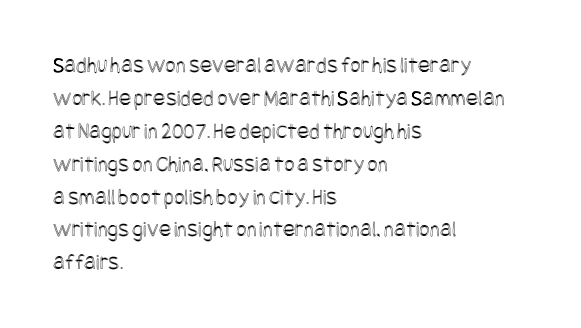
{"italic": "no", "underline": "no", "align": "left", "line_spacing": "normal", "line_spacing_ratio": 1.43, "letter_spacing": "normal", "letter_spacing_em": 0.0, "glyph_px": 23}
